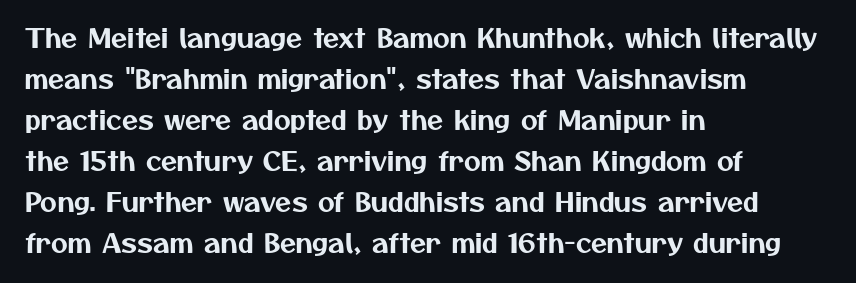
Q: Is the text underlined? A: No.
Q: How is the paragraph aligned? A: Left-aligned.
Q: Is the spacing between letters normal or unusually wide? A: Normal.
Q: Is the spacing between lines tight, normal or loose? A: Normal.
